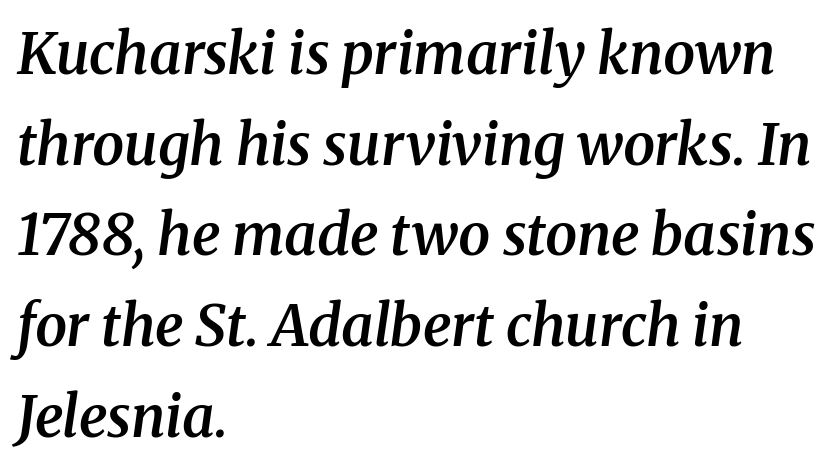
The image shows 57 px semibold serif type, italic (leaning right); set left-aligned, normal line spacing (1.59x), normal letter spacing, not underlined; medium stroke contrast and a medium x-height.
